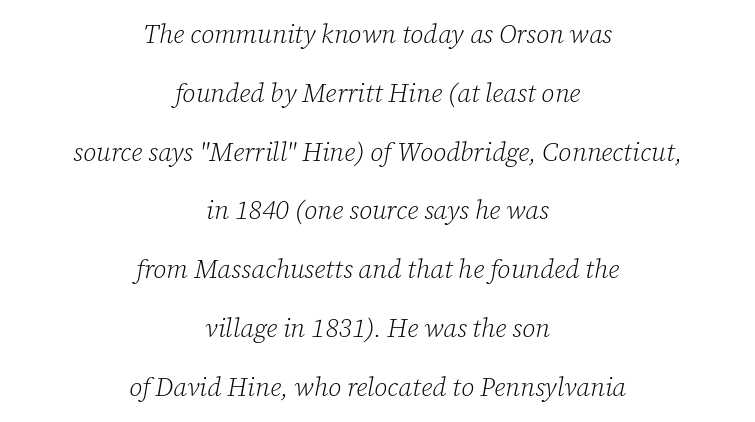
The passage shown is not bold in any degree. Short note: letters normally spaced. Only glyphs here, with clear space below each row. Does the lettering tilt? It does — this is italic.
